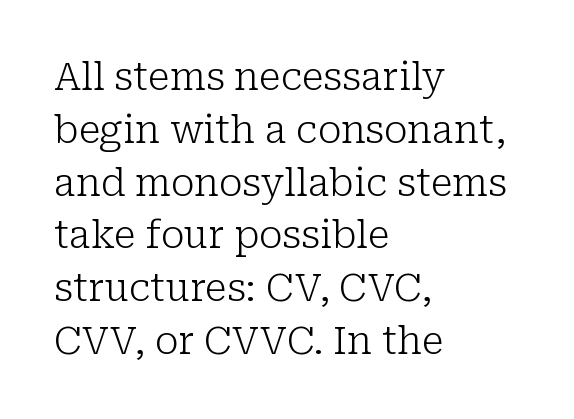
Q: Is the text bold? A: No.
Q: Is the text italic (slanted)? A: No, it is upright.
Q: Is the typeface a serif or a sans-serif typeface? A: Serif.
Q: Is the text underlined? A: No.
Q: How is the paragraph aligned? A: Left-aligned.
Q: Is the spacing between letters normal or unusually wide? A: Normal.
Q: Is the spacing between lines tight, normal or loose? A: Normal.
Q: Width (condensed, normal, or wide)? A: Normal.
Q: Stroke contrast? A: Low.
Q: x-height? A: Medium.
Q: Monospaced? A: No.
